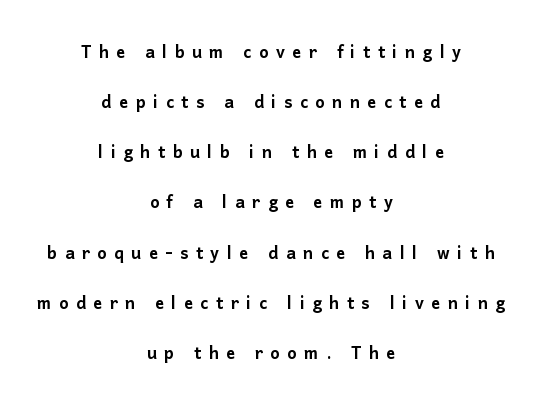
Q: Is the text italic (slanted)? A: No, it is upright.
Q: Is the text underlined? A: No.
Q: How is the paragraph aligned? A: Centered.
Q: Is the spacing between letters normal or unusually wide? A: Unusually wide.
Q: Is the spacing between lines tight, normal or loose? A: Loose.
